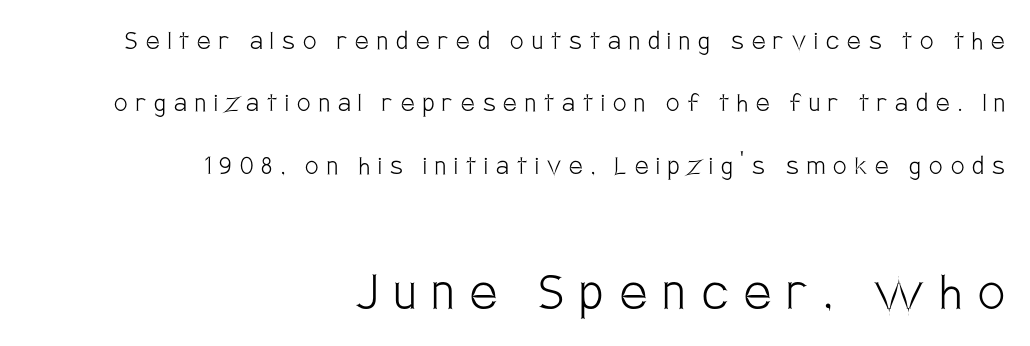
Block two is the big one; block one sits smaller above it. Does the leading feel generous? Absolutely, it's lavish. Just letters on the line, the space beneath them empty. These lines are rendered in a variable-pitch font.
